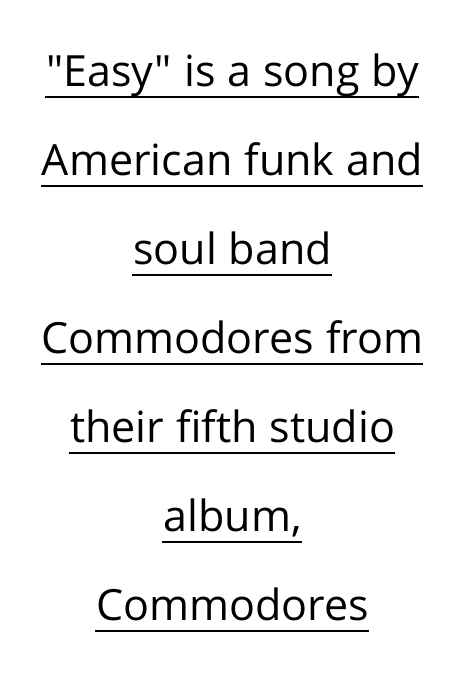
The image shows 43 px regular-weight sans-serif type, upright; set centered, loose line spacing (2.07x), normal letter spacing, underlined; low stroke contrast and a medium x-height.
